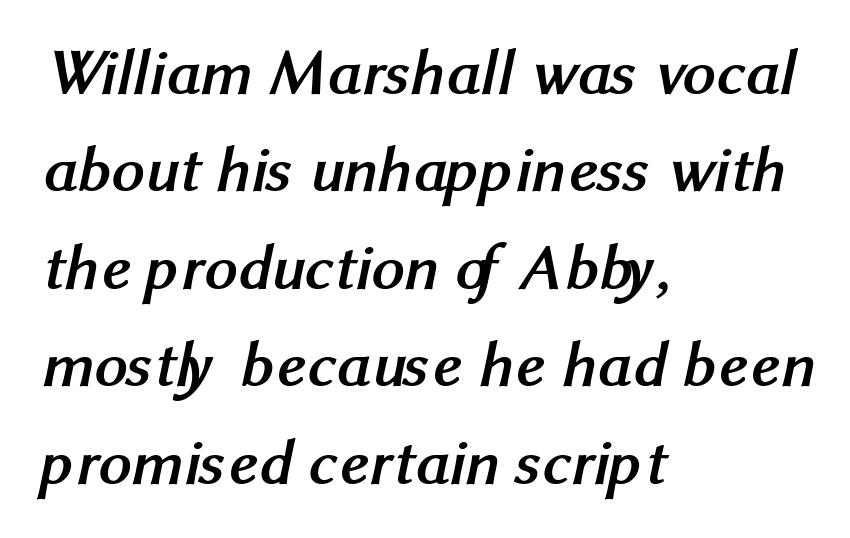
The image shows 65 px semibold sans-serif type; set left-aligned, normal line spacing (1.5x), normal letter spacing, not underlined; medium stroke contrast and a medium x-height.
